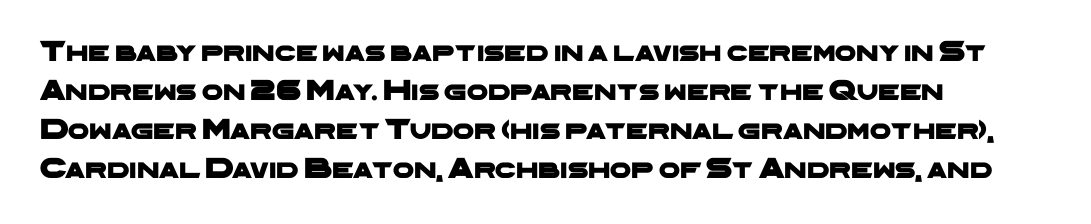
The image shows 30 px wide sans-serif type; set left-aligned, normal line spacing (1.3x), normal letter spacing, not underlined; low stroke contrast and a medium x-height.
